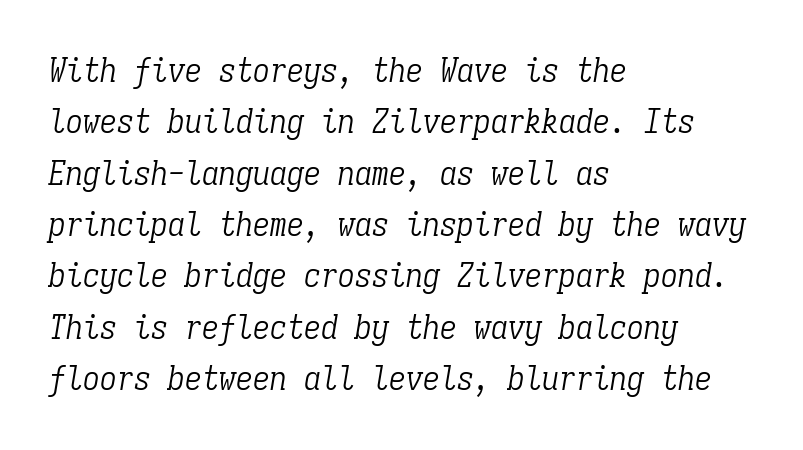
The image shows 34 px light, condensed serif type, italic (leaning right), monospaced; set left-aligned, normal line spacing (1.51x), normal letter spacing, not underlined; low stroke contrast and a medium x-height.
